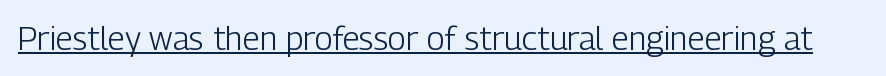
The image shows 33 px light, condensed sans-serif type, upright; set normal letter spacing, underlined; low stroke contrast and a medium x-height.
